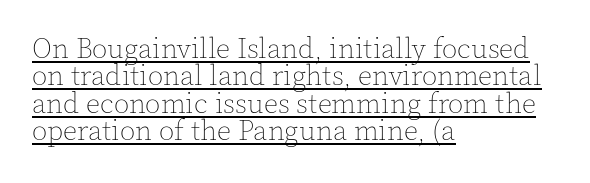
The image shows 28 px thin type, upright; set left-aligned, tight line spacing (0.98x), normal letter spacing, underlined; a medium x-height.
